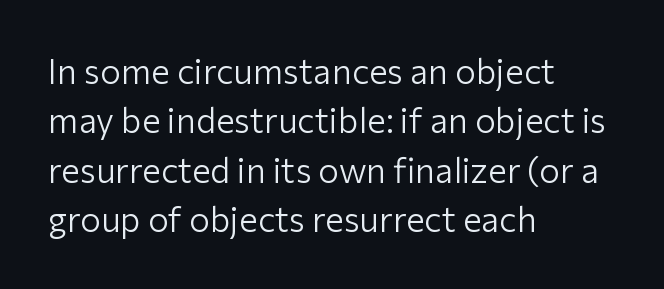
{"serif": "no", "italic": "no", "bold": "no", "weight": "light", "width": "normal", "stroke_contrast": "low", "x_height": "medium", "monospaced": "no", "underline": "no", "align": "left", "line_spacing": "normal", "line_spacing_ratio": 1.41, "letter_spacing": "normal", "letter_spacing_em": 0.0, "glyph_px": 35}
